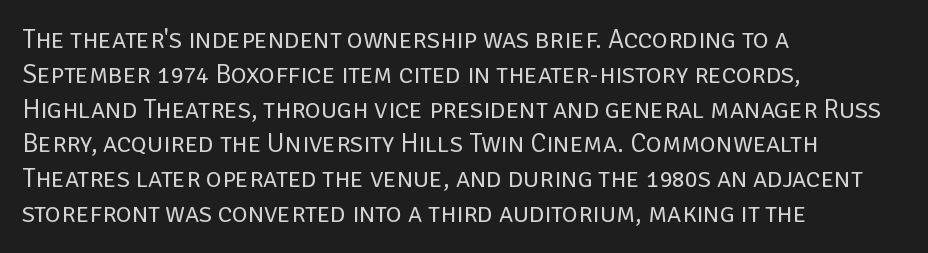
This sample keeps an unexceptional amount of space between lines. Characters remain perfectly vertical along every line. The gap between lines stays unmarked. Is this a heavy cut? Hardly; it is regular or lighter.
